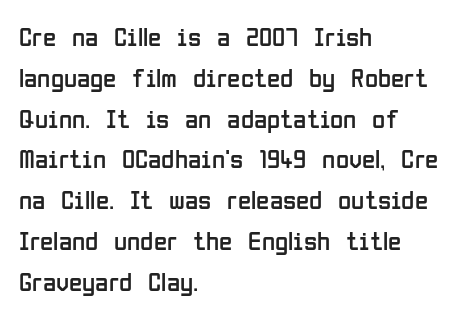
The passage shown stacks its lines at a standard gap. Plain, unruled lines of type. Summary of weight: not heavy and not bold. The rendering keeps characters at their native spacing. Notice how the stems are strictly vertical — no italics here.
